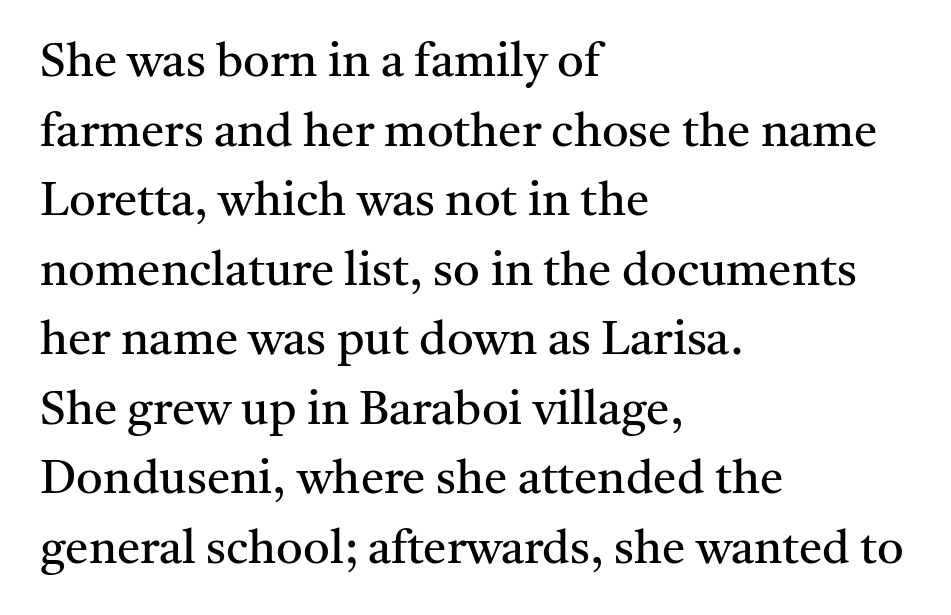
The image shows 47 px regular-weight serif type, upright; set left-aligned, normal line spacing (1.48x), normal letter spacing, not underlined; medium stroke contrast and a medium x-height.
